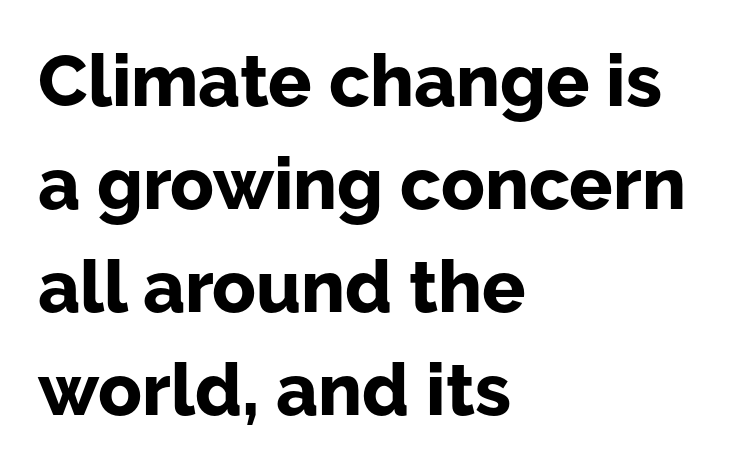
Q: Is the text bold? A: Yes.
Q: Is the text italic (slanted)? A: No, it is upright.
Q: Is the typeface a serif or a sans-serif typeface? A: Sans-serif.
Q: Is the text underlined? A: No.
Q: How is the paragraph aligned? A: Left-aligned.
Q: Is the spacing between letters normal or unusually wide? A: Normal.
Q: Is the spacing between lines tight, normal or loose? A: Normal.
Q: Width (condensed, normal, or wide)? A: Normal.
Q: Stroke contrast? A: Low.
Q: x-height? A: Medium.
Q: Monospaced? A: No.
